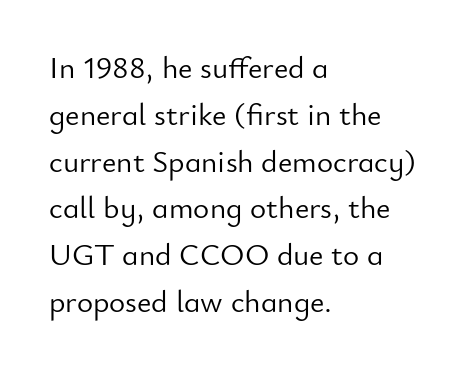
The image shows 31 px light sans-serif type, upright; set left-aligned, normal line spacing (1.51x), normal letter spacing, not underlined; low stroke contrast and a small x-height.
